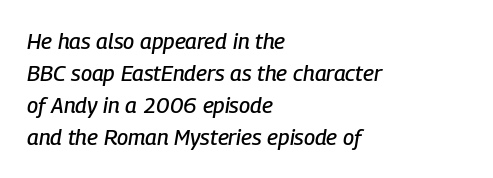
Teacher's note: observe the even left margin — that is flush-left alignment. Plain, unruled lines of type. Vertically, the passage feels balanced, rows spaced as you'd expect. Words appear dense and cohesive because spacing is normal. Emphasis-style slanted type is in use.
